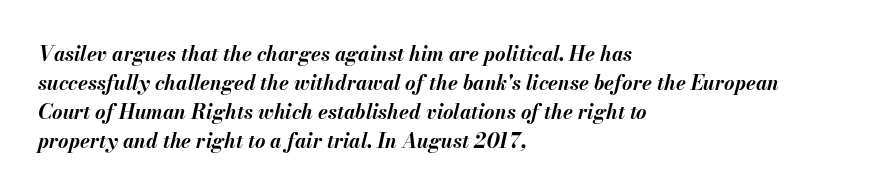
{"italic": "yes", "lean": "right", "slant_degrees": 13, "bold": "yes", "underline": "no", "align": "left", "line_spacing": "normal", "line_spacing_ratio": 1.45, "letter_spacing": "normal", "letter_spacing_em": 0.0, "glyph_px": 20}
